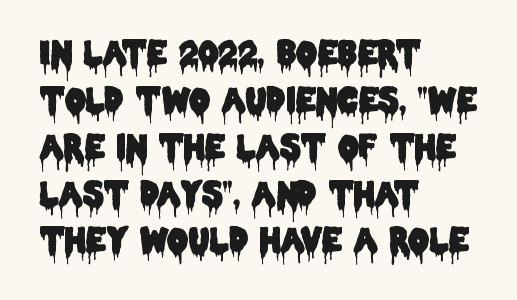
Q: Is the text italic (slanted)? A: No, it is upright.
Q: Is the typeface a serif or a sans-serif typeface? A: Sans-serif.
Q: Is the text underlined? A: No.
Q: How is the paragraph aligned? A: Left-aligned.
Q: Is the spacing between letters normal or unusually wide? A: Normal.
Q: Is the spacing between lines tight, normal or loose? A: Normal.
Q: Width (condensed, normal, or wide)? A: Condensed.
Q: Stroke contrast? A: Low.
Q: x-height? A: Large.
Q: Monospaced? A: No.
